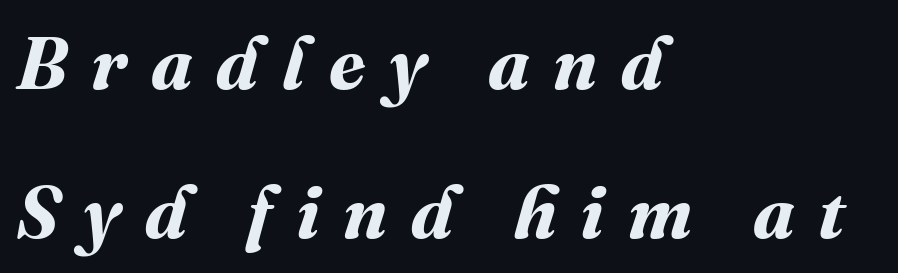
The image shows 74 px bold type; set left-aligned, loose line spacing (2.01x), unusually wide letter spacing (+0.32 em), not underlined; medium stroke contrast and a medium x-height.
